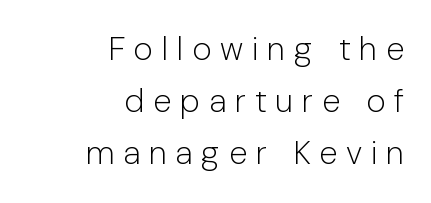
Q: Is the text bold? A: No.
Q: Is the text italic (slanted)? A: No, it is upright.
Q: Is the typeface a serif or a sans-serif typeface? A: Sans-serif.
Q: Is the text underlined? A: No.
Q: How is the paragraph aligned? A: Right-aligned.
Q: Is the spacing between letters normal or unusually wide? A: Unusually wide.
Q: Is the spacing between lines tight, normal or loose? A: Normal.
Q: Width (condensed, normal, or wide)? A: Normal.
Q: Stroke contrast? A: Low.
Q: x-height? A: Medium.
Q: Monospaced? A: No.
